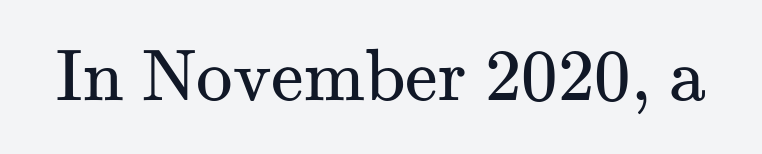
Q: Is the text bold? A: No.
Q: Is the text italic (slanted)? A: No, it is upright.
Q: Is the typeface a serif or a sans-serif typeface? A: Serif.
Q: Is the text underlined? A: No.
Q: Is the spacing between letters normal or unusually wide? A: Normal.
Q: Width (condensed, normal, or wide)? A: Normal.
Q: Stroke contrast? A: Medium.
Q: x-height? A: Small.
Q: Monospaced? A: No.
